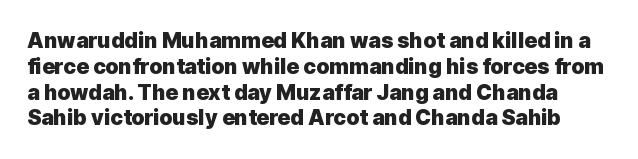
{"italic": "no", "bold": "yes", "underline": "no", "line_spacing_ratio": 1.23, "letter_spacing": "normal", "letter_spacing_em": 0.0, "glyph_px": 21}
